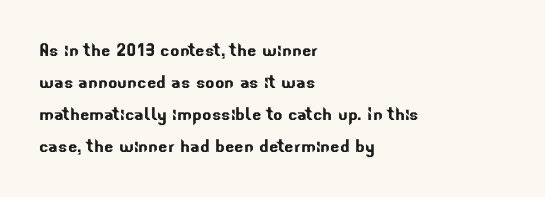
The image shows 22 px text type; set left-aligned, normal line spacing (1.46x), normal letter spacing, not underlined.
